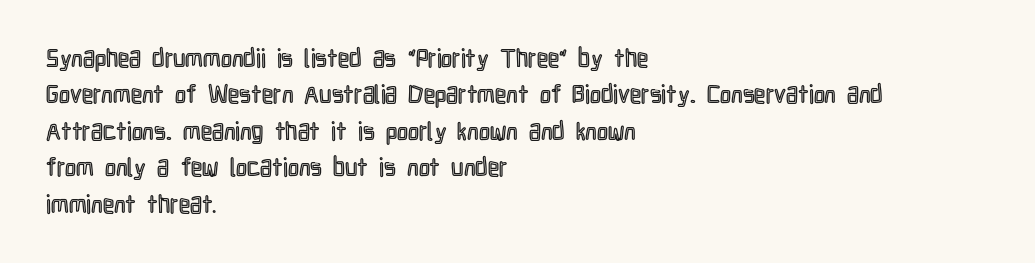
{"italic": "no", "underline": "no", "align": "left", "line_spacing": "normal", "line_spacing_ratio": 1.46, "letter_spacing": "normal", "letter_spacing_em": 0.0, "glyph_px": 25}
